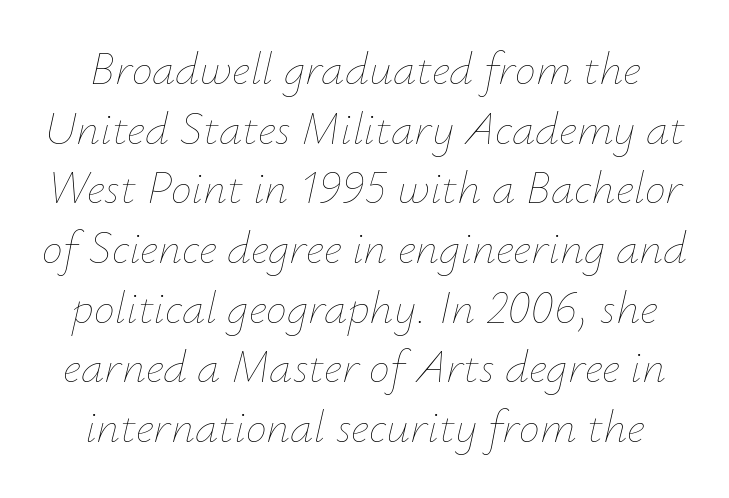
Q: Is the text bold? A: No.
Q: Is the text italic (slanted)? A: Yes, it leans right by about 12 degrees.
Q: Is the text underlined? A: No.
Q: Is the spacing between letters normal or unusually wide? A: Normal.
Q: Is the spacing between lines tight, normal or loose? A: Normal.
Q: Width (condensed, normal, or wide)? A: Normal.
Q: Stroke contrast? A: Low.
Q: x-height? A: Small.
Q: Monospaced? A: No.
